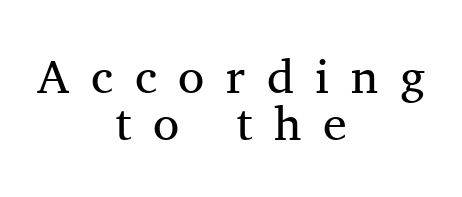
Horizontal bands of white between lines are thin slivers. Just letters on the line, the space beneath them empty. A typesetter would label this face a serif. The lines in this sample share a center point and differ in where they start and stop. This sample has the flowing, uneven cadence of proportional lettering. No italicization has been applied; the sample stays upright.
